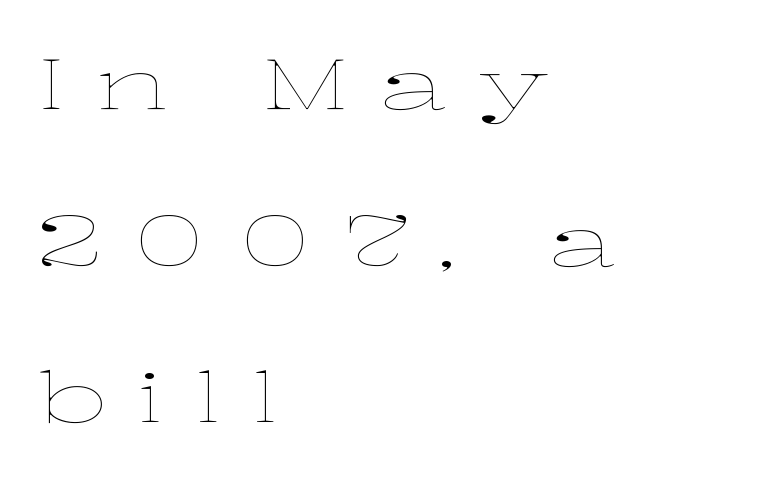
The gaps between neighbouring characters are conspicuously large. This sample trades compactness for vertical openness between lines. Counters stay open thanks to moderate or lighter strokes. Do the characters align in a grid? No, the font is proportional.
